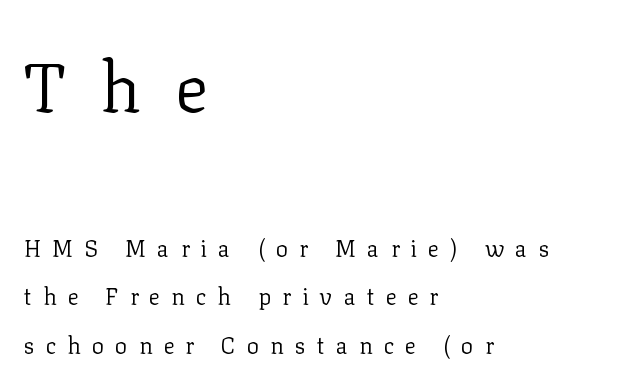
Every character sits straight up, as roman type does. Proportional: the letters do not fall into vertical columns. Think standard paragraph weight, or any step lighter than that. Left-aligned paragraph, ragged on the right. The rendering shrinks the type as you move from the upper chunk to the lower.
